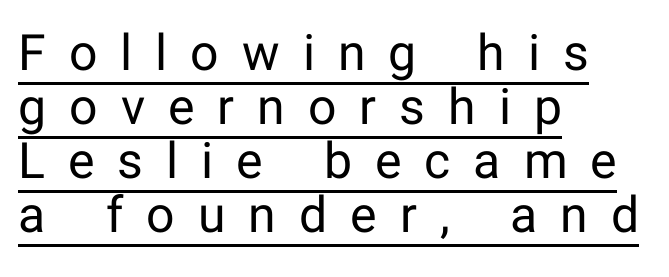
{"serif": "no", "italic": "no", "bold": "no", "weight": "regular", "width": "normal", "stroke_contrast": "low", "x_height": "medium", "monospaced": "no", "underline": "yes", "align": "left", "line_spacing": "tight", "line_spacing_ratio": 1.08, "letter_spacing": "wide", "letter_spacing_em": 0.46, "glyph_px": 50}
